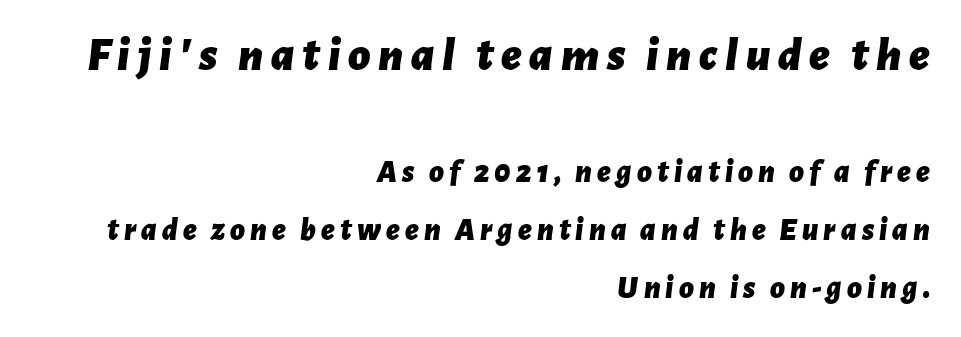
The image shows 48 px bold type, italic (leaning right); set right-aligned, line spacing 1.81x, not underlined; the first (top) block is 1.5x larger; low stroke contrast and a medium x-height.
